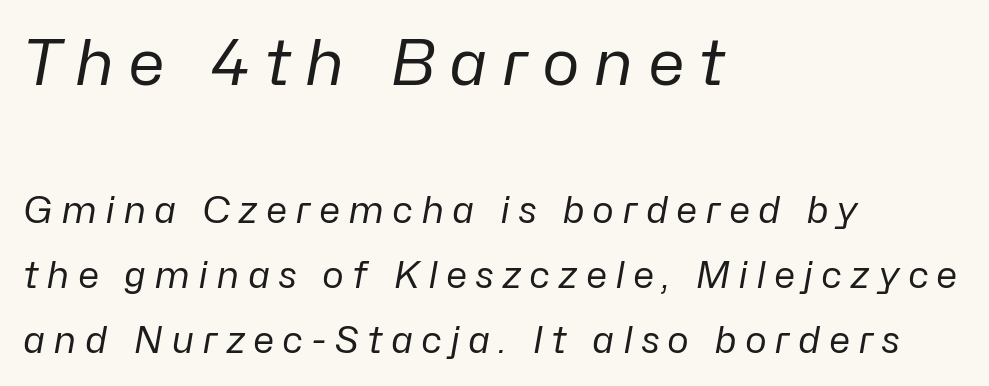
The image shows 64 px regular-weight type, italic (leaning right); set left-aligned, line spacing 1.76x, unusually wide letter spacing (+0.21 em), not underlined; the first (top) block is 1.73x larger; low stroke contrast and a medium x-height.
